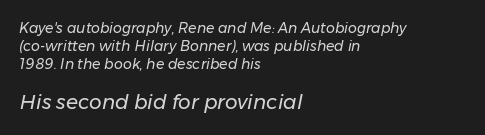
{"italic": "yes", "lean": "right", "slant_degrees": 11, "bold": "no", "underline": "no", "align": "left", "line_spacing": "normal", "line_spacing_ratio": 1.29, "letter_spacing": "normal", "letter_spacing_em": 0.0, "larger_block": "second", "size_ratio": 1.43, "glyph_px": 20}
